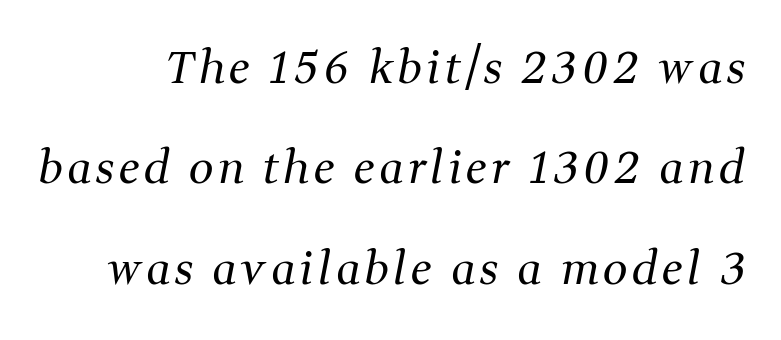
The image shows 44 px regular-weight serif type, italic (leaning right); set loose line spacing (2.28x), not underlined; medium stroke contrast and a medium x-height.
